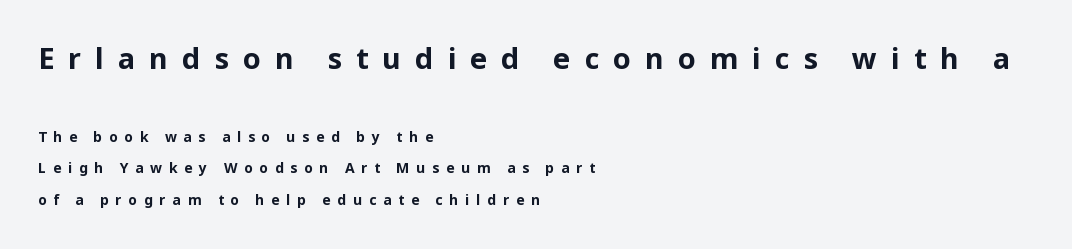
Q: Is the text bold? A: Yes.
Q: Is the text italic (slanted)? A: No, it is upright.
Q: Is the typeface a serif or a sans-serif typeface? A: Sans-serif.
Q: Is the text underlined? A: No.
Q: How is the paragraph aligned? A: Left-aligned.
Q: Is the spacing between letters normal or unusually wide? A: Unusually wide.
Q: Is the spacing between lines tight, normal or loose? A: Loose.
Q: Which block of text is set in a larger size, the first (top) or the second (bottom)? A: The first (top) one.
Q: Width (condensed, normal, or wide)? A: Normal.
Q: Stroke contrast? A: Low.
Q: x-height? A: Medium.
Q: Monospaced? A: No.
